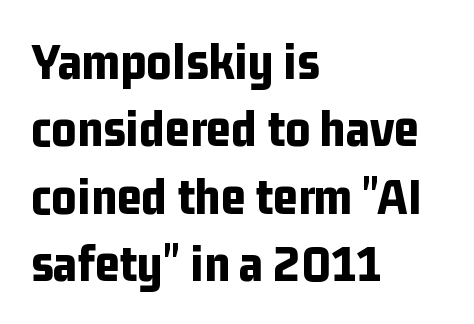
Q: Is the text bold? A: Yes.
Q: Is the text italic (slanted)? A: No, it is upright.
Q: Is the typeface a serif or a sans-serif typeface? A: Sans-serif.
Q: Is the text underlined? A: No.
Q: How is the paragraph aligned? A: Left-aligned.
Q: Is the spacing between letters normal or unusually wide? A: Normal.
Q: Is the spacing between lines tight, normal or loose? A: Normal.
Q: Width (condensed, normal, or wide)? A: Condensed.
Q: Stroke contrast? A: Low.
Q: x-height? A: Medium.
Q: Monospaced? A: No.
